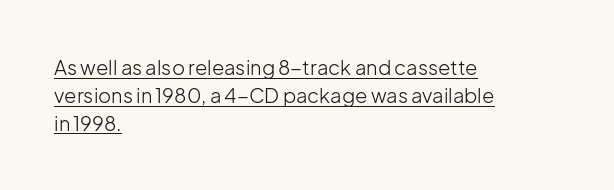
Q: Is the text bold? A: No.
Q: Is the text italic (slanted)? A: No, it is upright.
Q: Is the text underlined? A: Yes.
Q: How is the paragraph aligned? A: Left-aligned.
Q: Is the spacing between letters normal or unusually wide? A: Normal.
Q: Is the spacing between lines tight, normal or loose? A: Normal.
